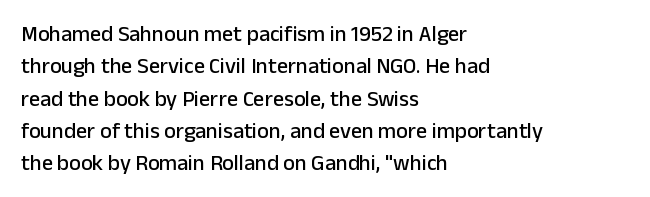
Bare-footed words on every line. The space between consecutive lines is moderate. Caption: standard tracking, unaltered. The lettering holds an erect, upright posture throughout. The text block is weighted toward the left margin, trailing off unevenly rightward.
